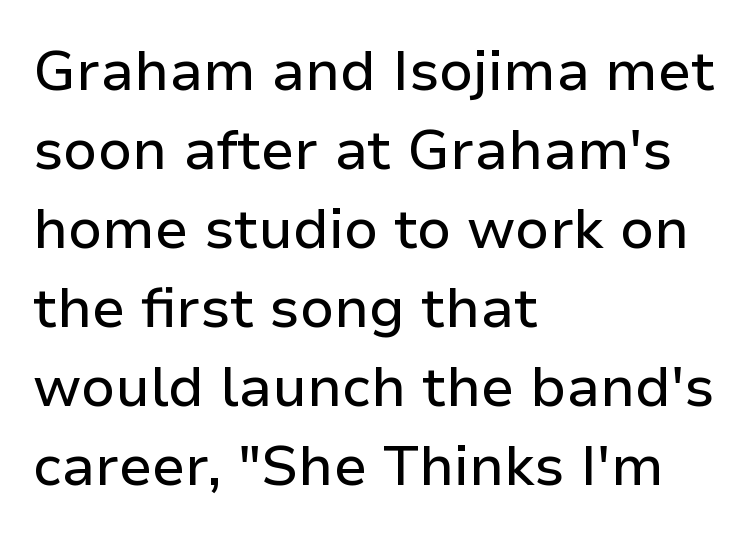
The image shows 56 px sans-serif type, upright; set left-aligned, normal line spacing (1.41x), normal letter spacing, not underlined; low stroke contrast and a medium x-height.
